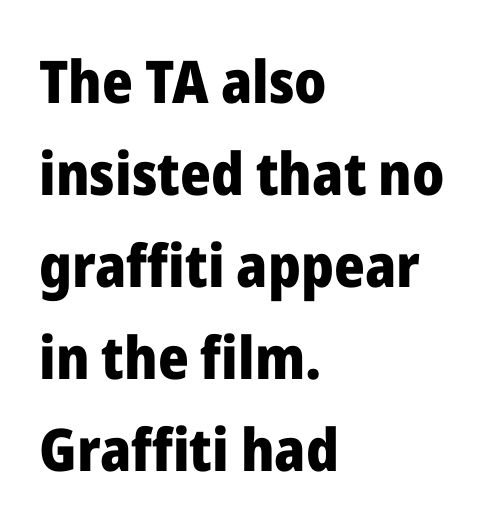
Summary of weight: heavy, a full bold. The rendering keeps characters at their native spacing. It's the straight-up-and-down kind of type. Descender tails drop into unmarked territory. Reading down the column, the eye jumps a familiar distance to each next line.
